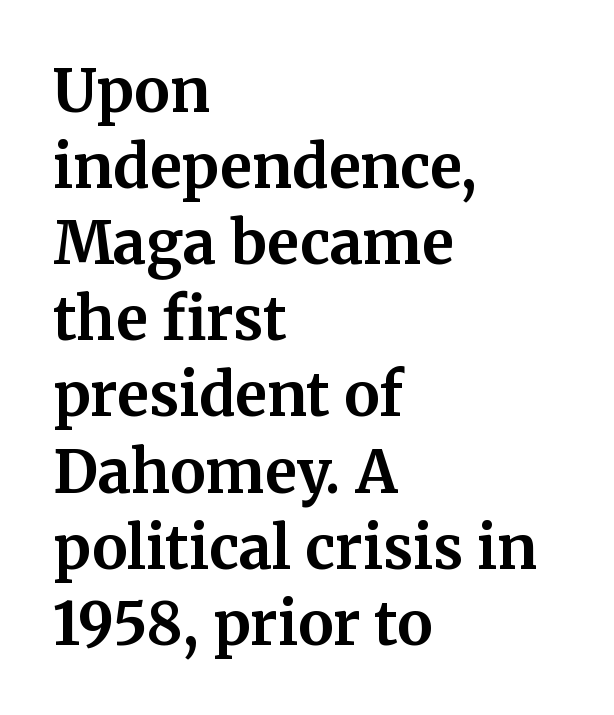
The image shows 59 px bold serif type, upright; set left-aligned, normal line spacing (1.29x), normal letter spacing, not underlined; medium stroke contrast and a medium x-height.
